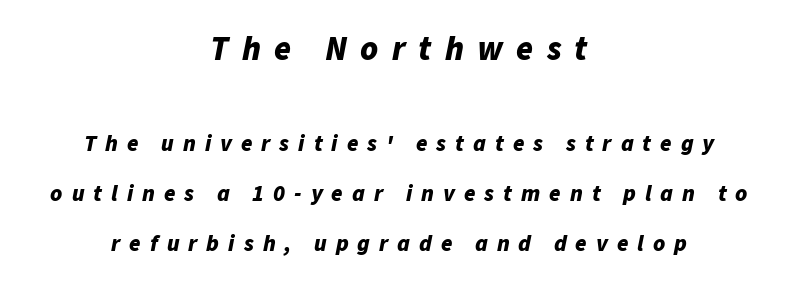
Q: Is the text bold? A: Yes.
Q: Is the text italic (slanted)? A: Yes, it leans right by about 11 degrees.
Q: Is the text underlined? A: No.
Q: How is the paragraph aligned? A: Centered.
Q: Is the spacing between letters normal or unusually wide? A: Unusually wide.
Q: Is the spacing between lines tight, normal or loose? A: Loose.
Q: Which block of text is set in a larger size, the first (top) or the second (bottom)? A: The first (top) one.
Q: Width (condensed, normal, or wide)? A: Normal.
Q: Stroke contrast? A: Low.
Q: x-height? A: Medium.
Q: Monospaced? A: No.
